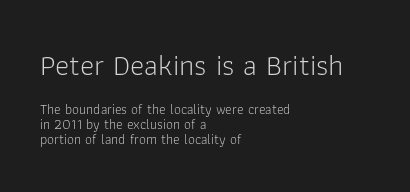
The paragraph shown leans on its left margin. Unlike italic type, these characters show no tilt at all. Each letter keeps its own natural width here, so spacing adapts to shape. Type without underlining. The horizontal fit of the characters is conventional and even. The space between consecutive lines is stingy.
